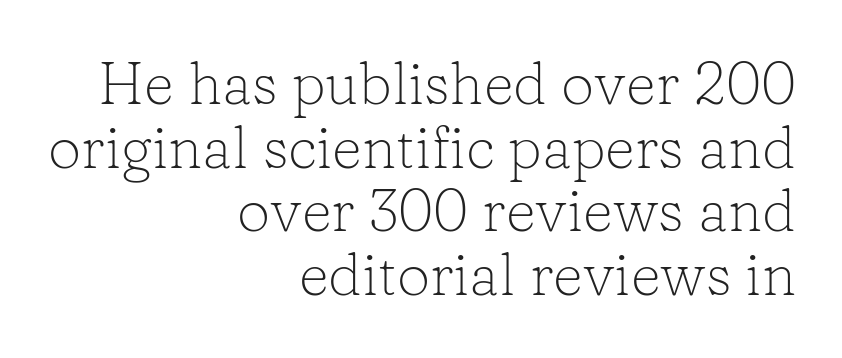
Tall strokes in this sample are plumb rather than angled. Vertical spacing — tight. Here the designer chose a conventional face with non-uniform glyph widths. Is this a heavy cut? Hardly; it is regular or lighter. Does the copy run flush right? Yes — the right margin is perfectly even. Descenders hang freely into open space.
